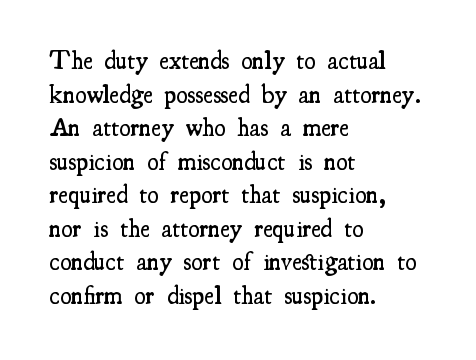
The image shows 26 px text type, upright; set left-aligned, normal line spacing (1.29x), normal letter spacing, not underlined.
